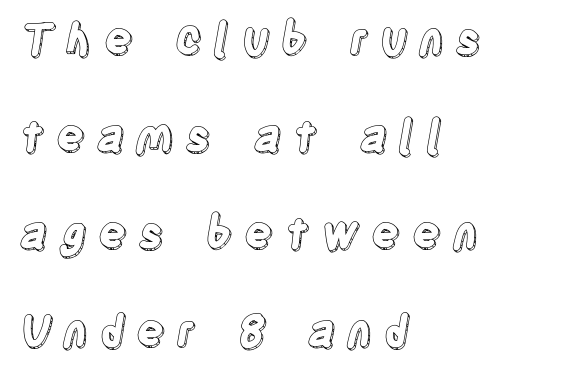
{"width": "condensed", "x_height": "large", "monospaced": "no", "underline": "no", "align": "left", "line_spacing": "loose", "line_spacing_ratio": 2.26, "letter_spacing": "wide", "letter_spacing_em": 0.26, "glyph_px": 43}
